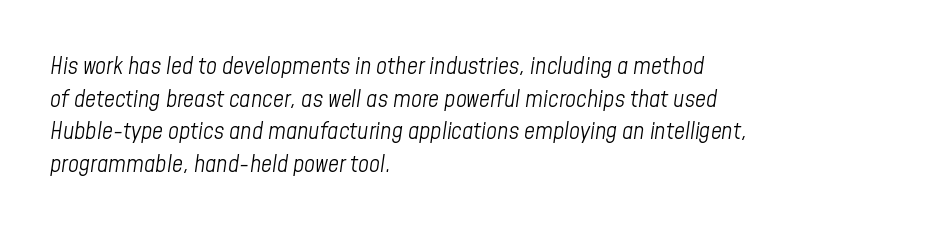
Unbolded letterforms with no extra heft. Emphasis-style slanted type is in use. Descenders are the only things crossing below the line. Is there much room between lines? A standard amount, neither cramped nor airy.
